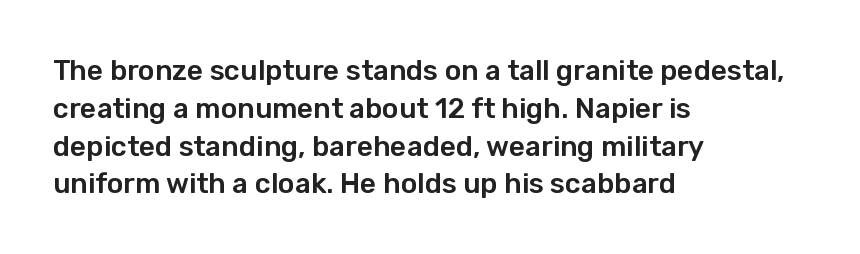
Posture: vertical. Standard letterfit; no display-style spreading of the glyphs. The zone under the glyphs is completely vacant. Each letter keeps its own natural width here, so spacing adapts to shape.
